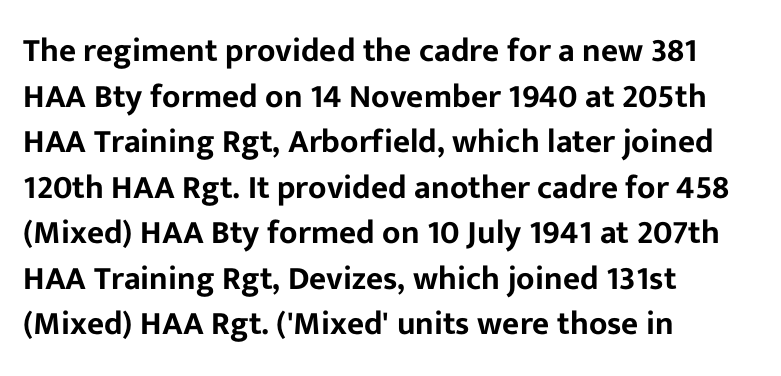
{"serif": "no", "italic": "no", "width": "normal", "stroke_contrast": "low", "x_height": "medium", "monospaced": "no", "underline": "no", "align": "left", "line_spacing": "normal", "line_spacing_ratio": 1.38, "letter_spacing": "normal", "letter_spacing_em": 0.0, "glyph_px": 33}
